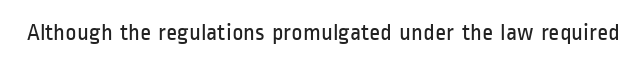
Q: Is the text bold? A: No.
Q: Is the text italic (slanted)? A: No, it is upright.
Q: Is the text underlined? A: No.
Q: Is the spacing between letters normal or unusually wide? A: Normal.
